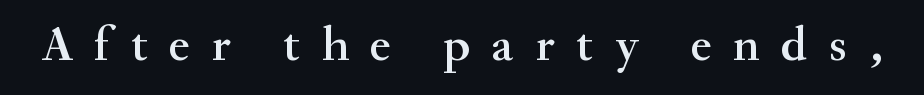
Q: Is the text italic (slanted)? A: No, it is upright.
Q: Is the typeface a serif or a sans-serif typeface? A: Serif.
Q: Is the text underlined? A: No.
Q: Is the spacing between letters normal or unusually wide? A: Unusually wide.
Q: Width (condensed, normal, or wide)? A: Normal.
Q: Stroke contrast? A: Medium.
Q: x-height? A: Small.
Q: Monospaced? A: No.
